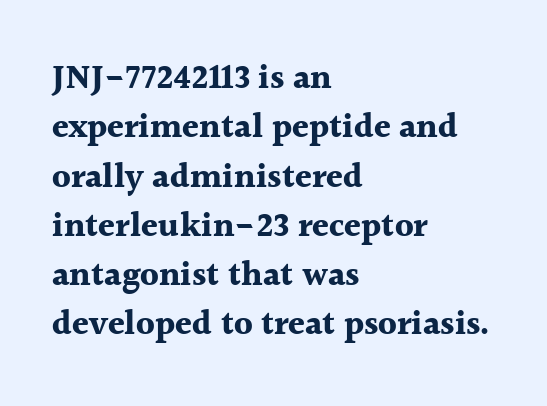
{"serif": "yes", "italic": "no", "bold": "yes", "weight": "bold", "width": "normal", "x_height": "medium", "monospaced": "no", "underline": "no", "align": "left", "line_spacing": "normal", "line_spacing_ratio": 1.45, "letter_spacing": "normal", "letter_spacing_em": 0.0, "glyph_px": 34}
